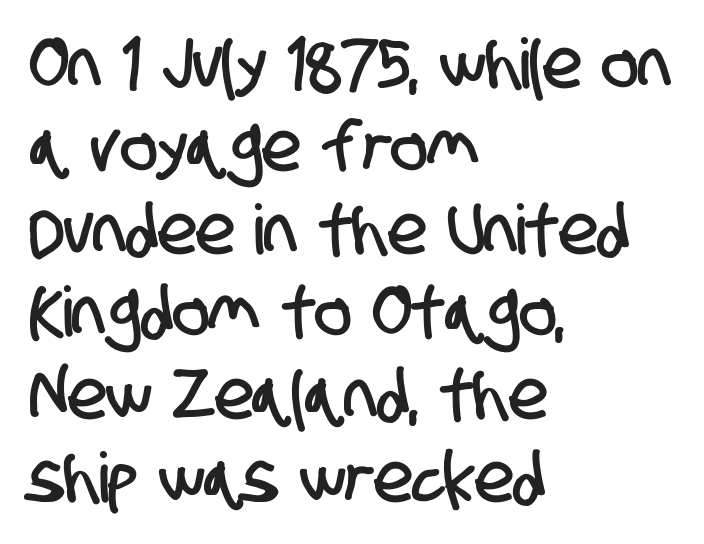
Is the block centered? No — it sits flush against the left margin. To sum up the face: it is a sans, with no serifs. The space beneath each line is pristine and unruled. Character widths vary here, with narrow letters taking less room than wide ones.
